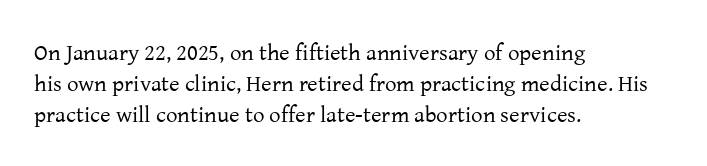
Q: Is the text bold? A: No.
Q: Is the text italic (slanted)? A: No, it is upright.
Q: Is the text underlined? A: No.
Q: How is the paragraph aligned? A: Left-aligned.
Q: Is the spacing between letters normal or unusually wide? A: Normal.
Q: Is the spacing between lines tight, normal or loose? A: Normal.
